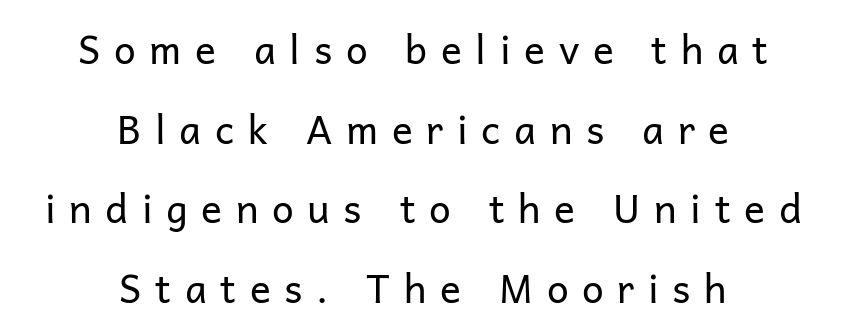
{"serif": "no", "italic": "no", "bold": "no", "weight": "regular", "width": "normal", "stroke_contrast": "low", "x_height": "medium", "monospaced": "no", "underline": "no", "align": "center", "line_spacing": "loose", "line_spacing_ratio": 2.04, "letter_spacing": "wide", "letter_spacing_em": 0.35, "glyph_px": 39}
